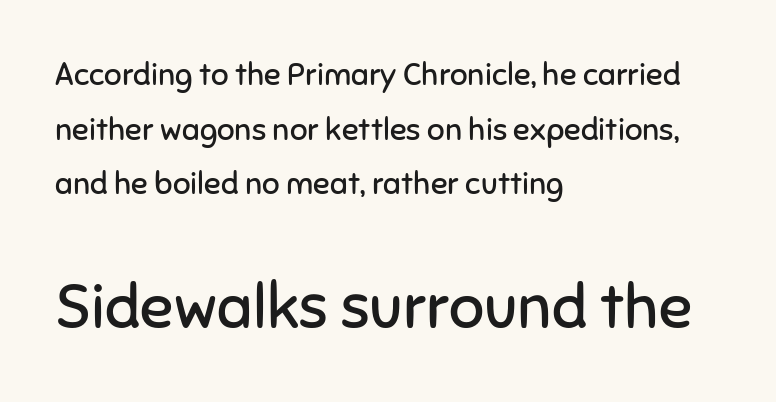
{"serif": "no", "italic": "no", "bold": "no", "weight": "regular", "width": "normal", "stroke_contrast": "low", "x_height": "medium", "monospaced": "no", "underline": "no", "align": "left", "line_spacing_ratio": 1.76, "letter_spacing": "normal", "letter_spacing_em": 0.0, "larger_block": "second", "size_ratio": 2.0, "glyph_px": 62}
